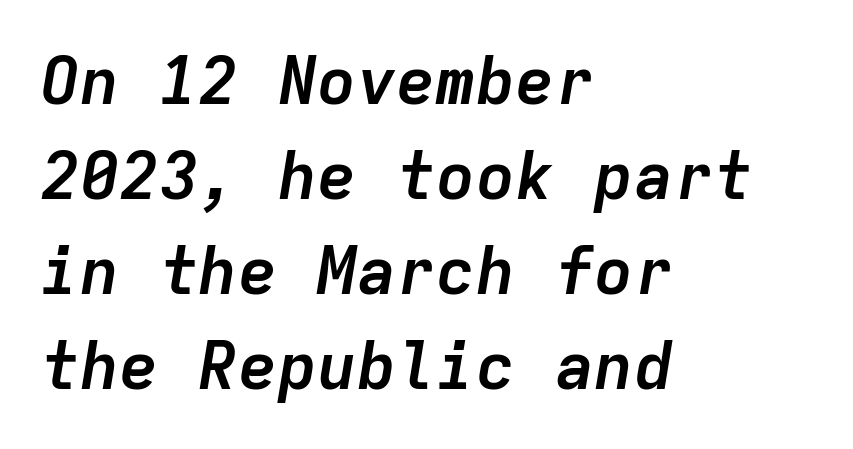
Nobody drew a line under any word here. How are the letters spaced? Ordinarily, with no added tracking. The axis of the letterforms is tilted away from vertical. Every character here occupies the same horizontal width, giving the sample a typewriter-like rhythm. Notice how thick the strokes are: this is what a full bold looks like. Quick note: interline space is typical.
